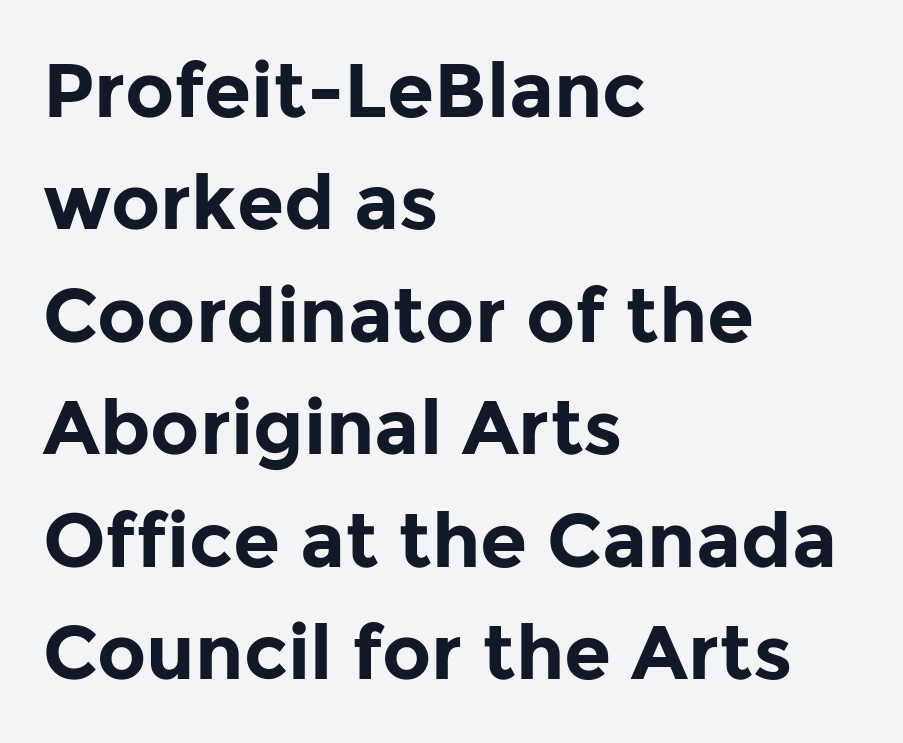
Letterform terminals end flat and unadorned throughout the passage. Does the weight exceed regular? Yes, all the way to bold. The text block is weighted toward the left margin, trailing off unevenly rightward. Regular leading. Looks like regular typesetting: each glyph gets only the width it needs.
